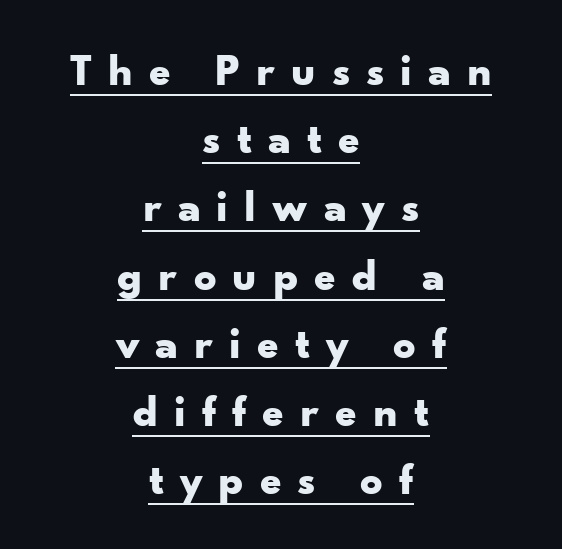
Baseline-to-baseline distance is the conventional proportion of letter height. Typesetter's note: full bold, strokes at maximum text heaviness. Italic: no, the glyphs are upright roman. Note the varied advance widths — an 'i' is clearly narrower than an 'm'. The sample's only ornament is a line tracing under the words.
